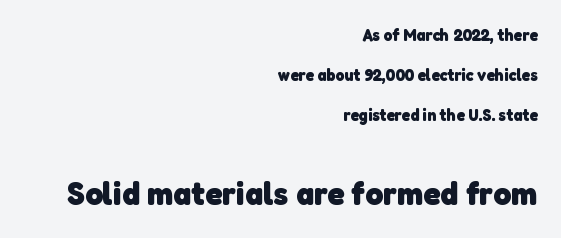
Notice how the passage keeps a crisp vertical edge on the right only. Proportional: the letters do not fall into vertical columns. These lines stand farther apart than default settings would place them. This sample uses plain, unmodified letter spacing. The designer gave the closing block more size than the opening block.
